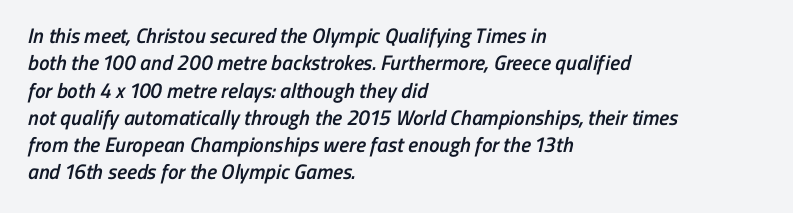
{"bold": "semi", "underline": "no", "align": "left", "line_spacing": "normal", "line_spacing_ratio": 1.3, "letter_spacing": "normal", "letter_spacing_em": 0.0, "glyph_px": 21}
